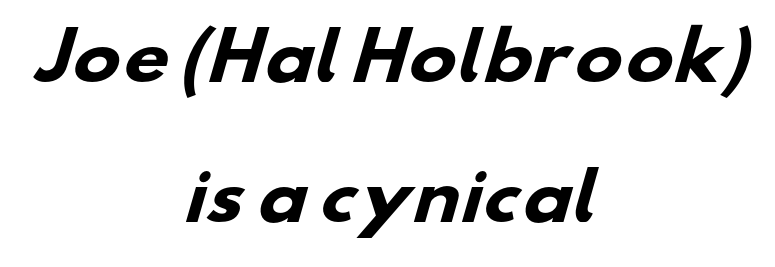
Stroke thickness is high; the sample reads as a true bold. Font category for this specimen: sans-serif. The rendering uses a large line-height, opening up the rows. The passage shown is typed in a proportional face where columns would drift. Line starts and ends both wander, symmetrically. The words here are not underlined.
